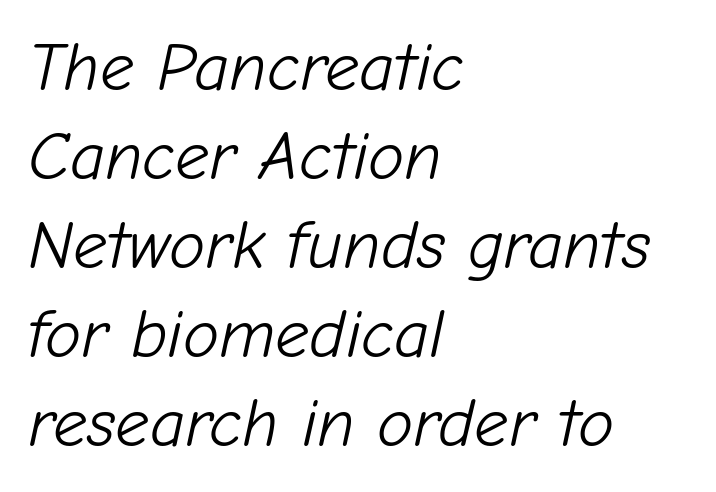
Q: Is the text bold? A: No.
Q: Is the text italic (slanted)? A: Yes, it leans right by about 12 degrees.
Q: Is the text underlined? A: No.
Q: How is the paragraph aligned? A: Left-aligned.
Q: Is the spacing between letters normal or unusually wide? A: Normal.
Q: Is the spacing between lines tight, normal or loose? A: Normal.
Q: Width (condensed, normal, or wide)? A: Normal.
Q: Stroke contrast? A: Low.
Q: x-height? A: Medium.
Q: Monospaced? A: No.
